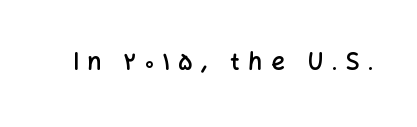
Bold? Not quite — semibold, heavier than regular but stopping short. A typesetter would call this heavily tracked-out type. Designer's note — italics off, roman on. The glyphs are unaccompanied by any horizontal stroke below them.
